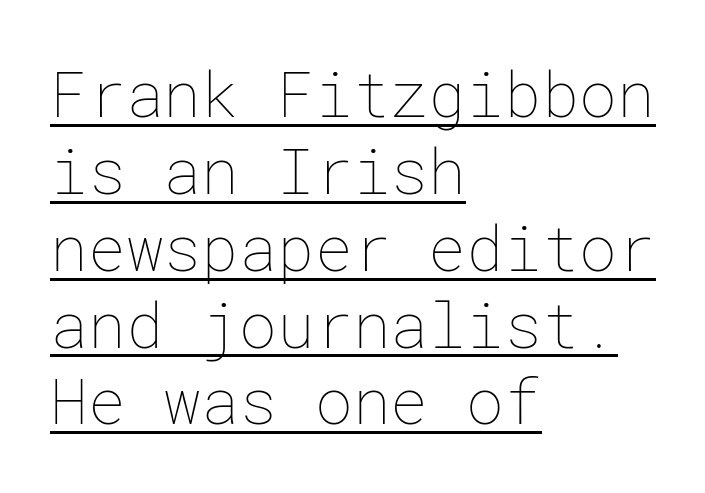
Q: Is the text bold? A: No.
Q: Is the text italic (slanted)? A: No, it is upright.
Q: Is the text underlined? A: Yes.
Q: How is the paragraph aligned? A: Left-aligned.
Q: Is the spacing between letters normal or unusually wide? A: Normal.
Q: Width (condensed, normal, or wide)? A: Normal.
Q: Stroke contrast? A: Low.
Q: x-height? A: Medium.
